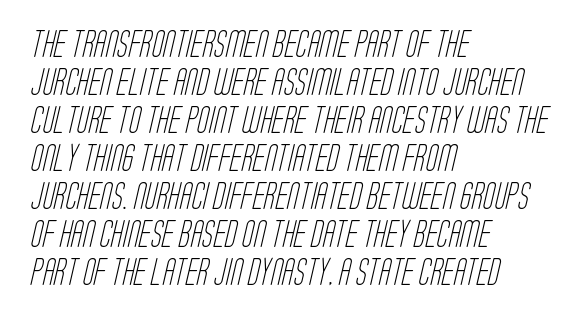
Ink coverage per letter is moderate at most. Descender tails drop into unmarked territory. The line-height multiplier appears to be the usual default. Is the block centered? No — it sits flush against the left margin.
